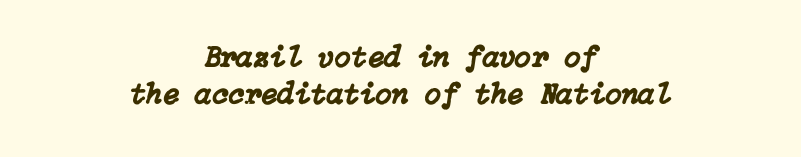
{"italic": "yes", "lean": "right", "slant_degrees": 15, "width": "normal", "stroke_contrast": "low", "x_height": "medium", "underline": "no", "align": "center", "line_spacing_ratio": 1.24, "letter_spacing": "normal", "letter_spacing_em": 0.0, "glyph_px": 30}
